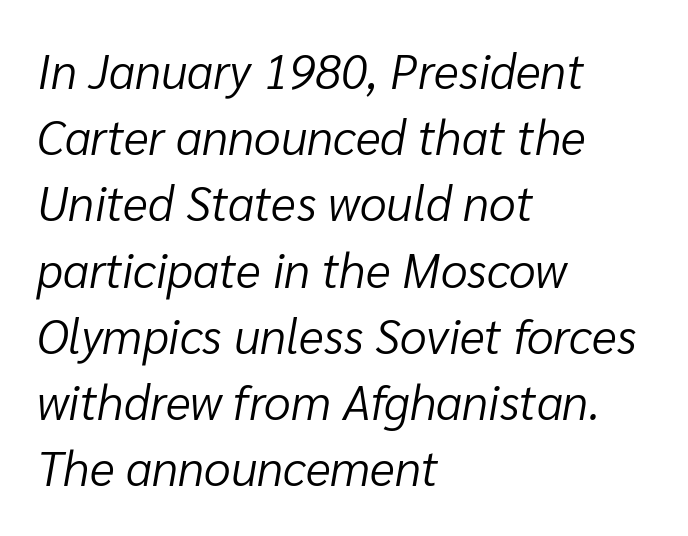
You could not count columns in this text — the font is proportionally spaced. If you drew a line through each stem, it would be angled. Typeset ragged right — the left edge is the straight one. The space between consecutive lines is moderate. Standard letterfit; no display-style spreading of the glyphs.
